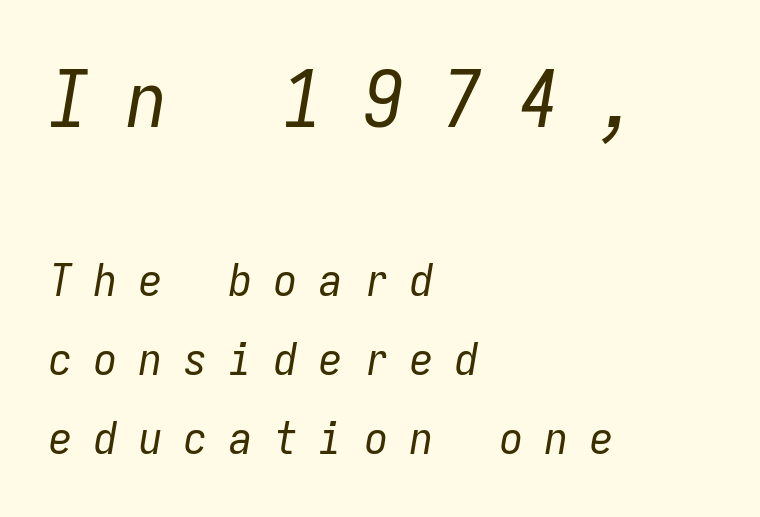
The horizontal fit of the characters is loose and conspicuously gappy. When letters slant like this, we call the style italic. The text block is weighted toward the left margin, trailing off unevenly rightward. Compared with a typical body face, this is equally light or lighter still. Plain, unruled lines of type.
